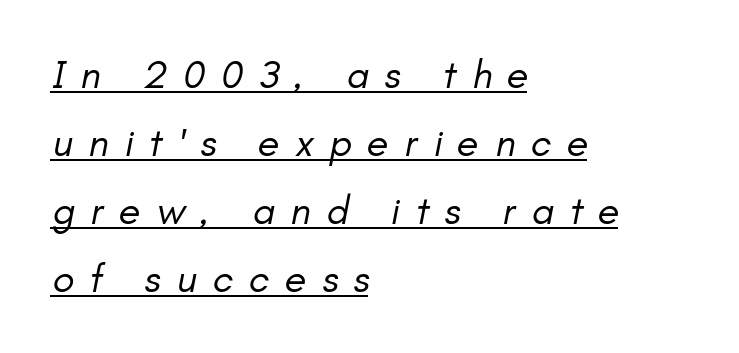
{"italic": "yes", "lean": "right", "slant_degrees": 11, "bold": "no", "weight": "regular", "width": "normal", "stroke_contrast": "low", "x_height": "small", "monospaced": "no", "underline": "yes", "align": "left", "line_spacing": "normal", "line_spacing_ratio": 1.7, "letter_spacing": "wide", "letter_spacing_em": 0.39, "glyph_px": 40}
